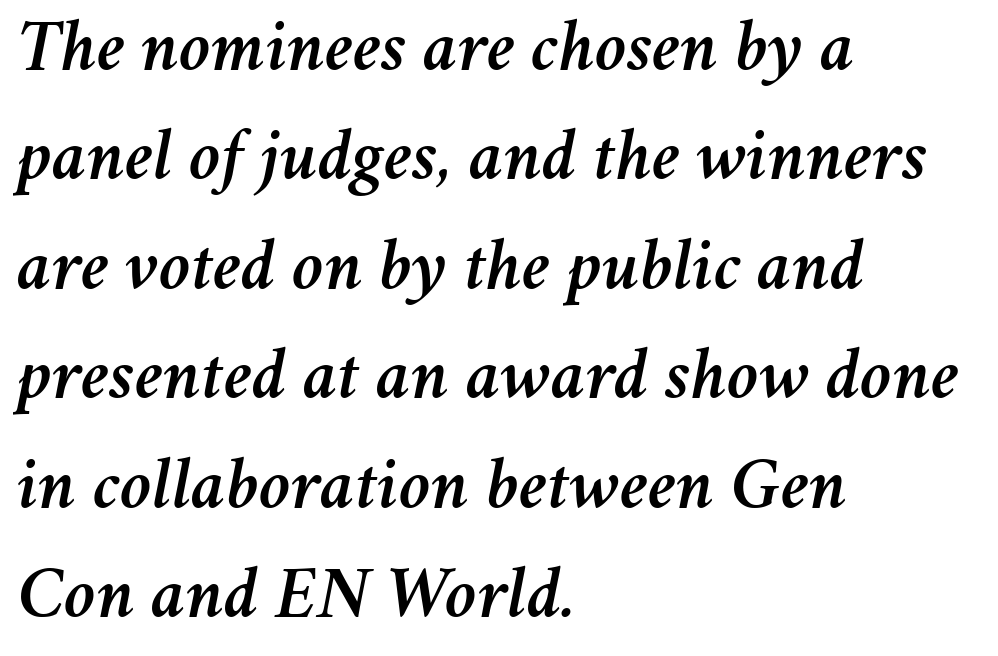
The image shows 73 px text type, italic (leaning right); set left-aligned, normal line spacing (1.5x), normal letter spacing, not underlined; medium stroke contrast and a medium x-height.
